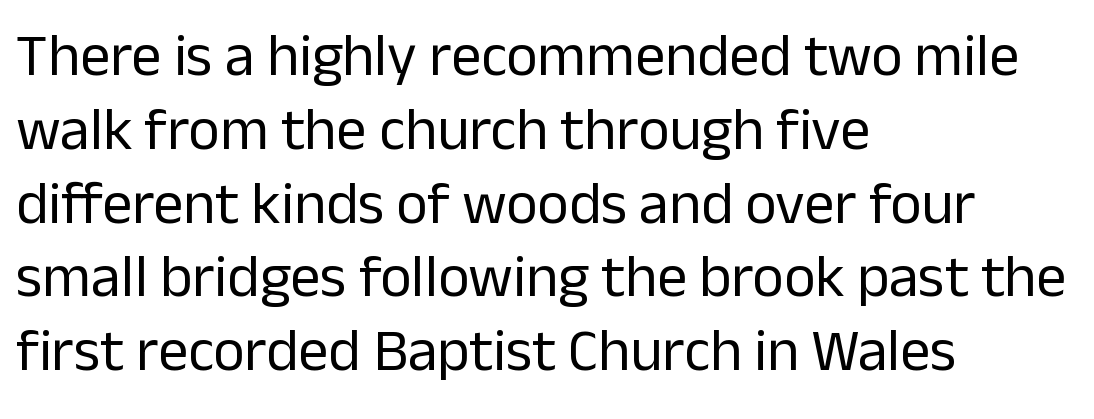
The image shows 60 px regular-weight sans-serif type, upright; set left-aligned, line spacing 1.23x, normal letter spacing, not underlined; low stroke contrast and a medium x-height.
